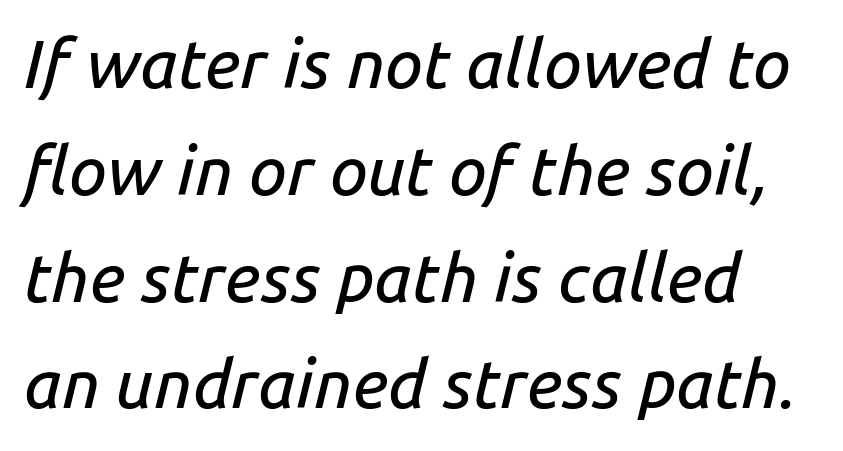
Q: Is the text italic (slanted)? A: Yes, it leans right by about 14 degrees.
Q: Is the text underlined? A: No.
Q: Is the spacing between letters normal or unusually wide? A: Normal.
Q: Is the spacing between lines tight, normal or loose? A: Normal.
Q: Width (condensed, normal, or wide)? A: Normal.
Q: Stroke contrast? A: Low.
Q: x-height? A: Medium.
Q: Monospaced? A: No.
